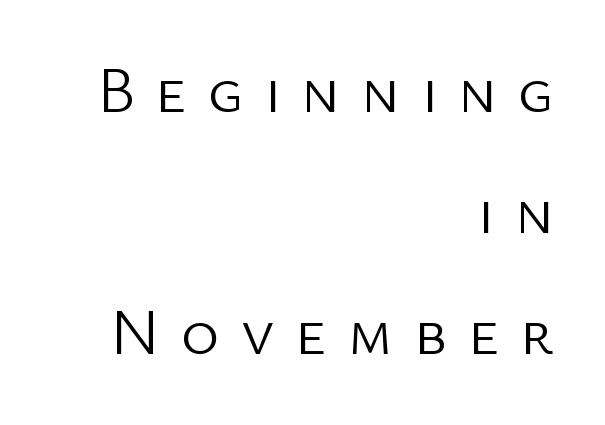
Q: Is the text bold? A: No.
Q: Is the text italic (slanted)? A: No, it is upright.
Q: Is the typeface a serif or a sans-serif typeface? A: Sans-serif.
Q: Is the text underlined? A: No.
Q: How is the paragraph aligned? A: Right-aligned.
Q: Is the spacing between letters normal or unusually wide? A: Unusually wide.
Q: Width (condensed, normal, or wide)? A: Normal.
Q: Stroke contrast? A: Low.
Q: x-height? A: Medium.
Q: Monospaced? A: No.
